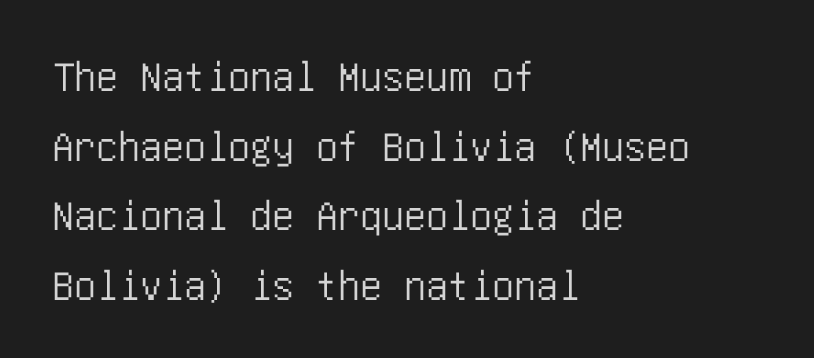
The space directly below the letters is spotless. To sum up the face: it is a sans, with no serifs. This sample keeps an unexceptional amount of space between lines. Does the copy run flush right? No — it runs flush left.
